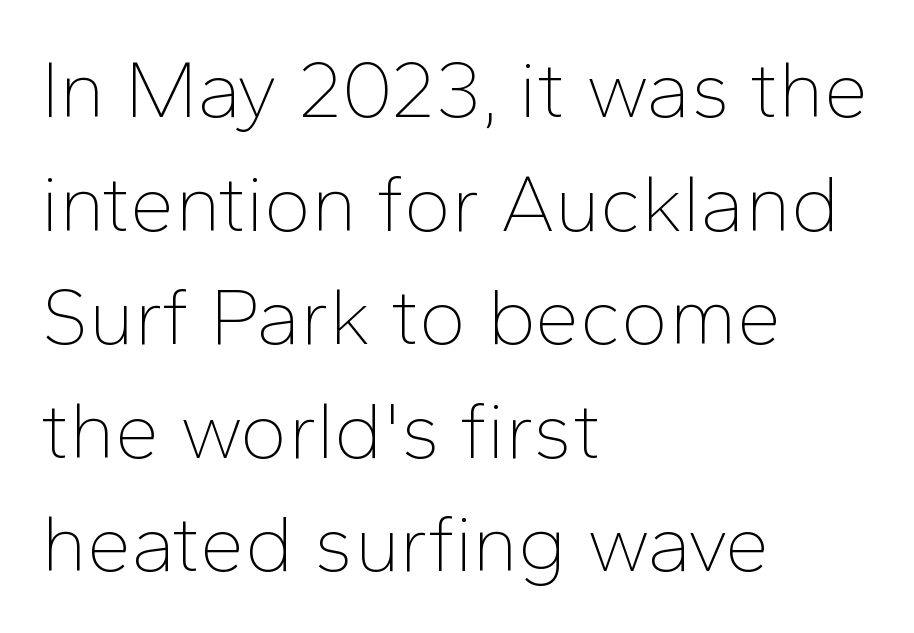
Q: Is the text bold? A: No.
Q: Is the text italic (slanted)? A: No, it is upright.
Q: Is the typeface a serif or a sans-serif typeface? A: Sans-serif.
Q: Is the text underlined? A: No.
Q: How is the paragraph aligned? A: Left-aligned.
Q: Is the spacing between letters normal or unusually wide? A: Normal.
Q: Is the spacing between lines tight, normal or loose? A: Normal.
Q: Width (condensed, normal, or wide)? A: Normal.
Q: Stroke contrast? A: Low.
Q: x-height? A: Medium.
Q: Monospaced? A: No.
